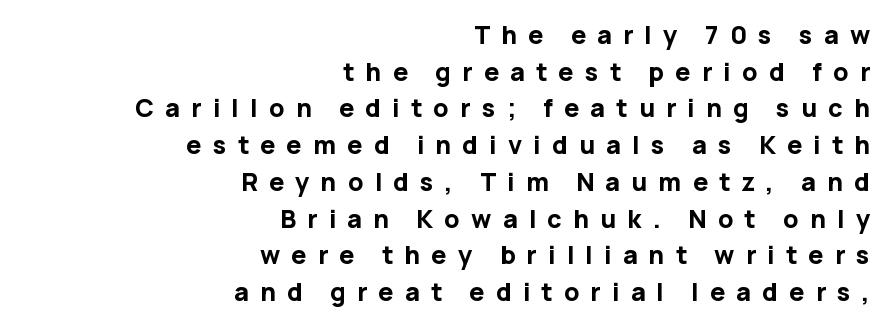
{"italic": "no", "bold": "yes", "underline": "no", "align": "right", "line_spacing": "normal", "line_spacing_ratio": 1.47, "letter_spacing": "wide", "letter_spacing_em": 0.45, "glyph_px": 25}
